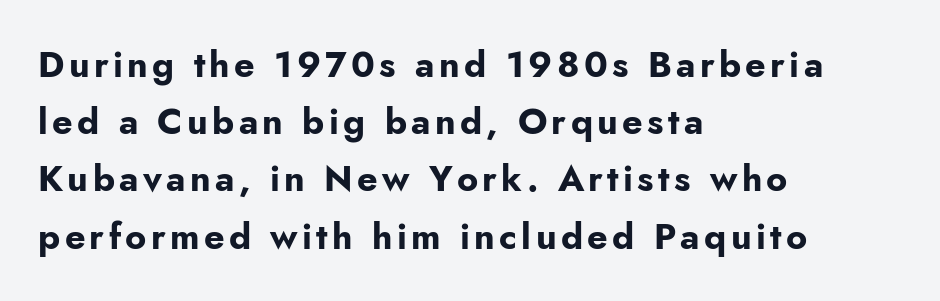
Q: Is the text bold? A: Yes.
Q: Is the text italic (slanted)? A: No, it is upright.
Q: Is the typeface a serif or a sans-serif typeface? A: Sans-serif.
Q: Is the text underlined? A: No.
Q: How is the paragraph aligned? A: Left-aligned.
Q: Is the spacing between lines tight, normal or loose? A: Normal.
Q: Width (condensed, normal, or wide)? A: Normal.
Q: Stroke contrast? A: Low.
Q: x-height? A: Small.
Q: Monospaced? A: No.
